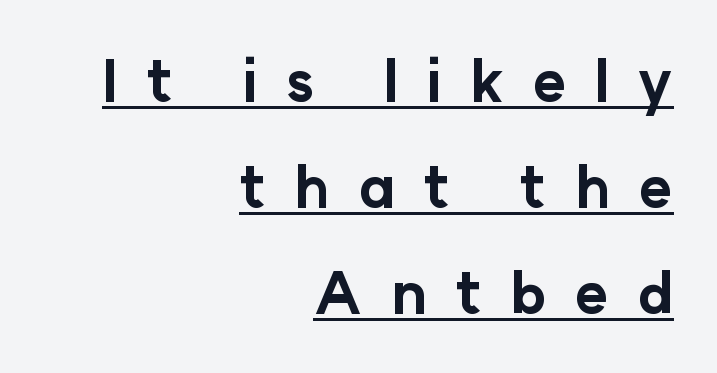
{"serif": "no", "italic": "no", "bold": "yes", "weight": "bold", "width": "normal", "stroke_contrast": "low", "x_height": "medium", "monospaced": "no", "underline": "yes", "align": "right", "line_spacing_ratio": 1.86, "letter_spacing": "wide", "letter_spacing_em": 0.49, "glyph_px": 57}
